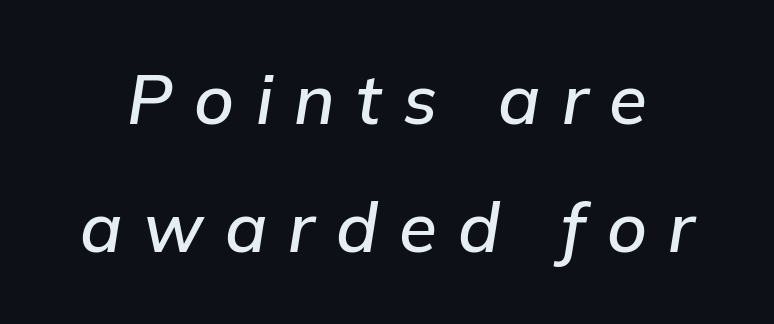
{"italic": "yes", "lean": "right", "slant_degrees": 9, "bold": "semi", "weight": "semibold", "width": "normal", "stroke_contrast": "low", "x_height": "medium", "monospaced": "no", "underline": "no", "line_spacing_ratio": 1.85, "letter_spacing": "wide", "letter_spacing_em": 0.31, "glyph_px": 69}
